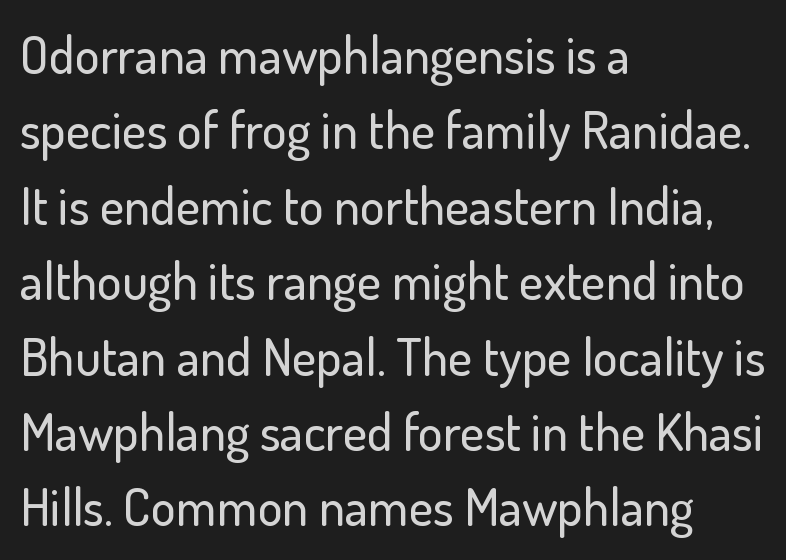
The image shows 52 px sans-serif type, upright; set left-aligned, normal line spacing (1.45x), normal letter spacing, not underlined; low stroke contrast and a small x-height.
